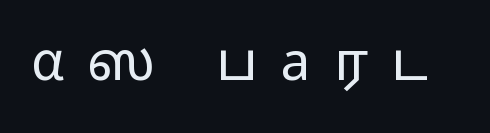
The image shows 53 px regular-weight, wide sans-serif type, upright; set unusually wide letter spacing (+0.44 em), not underlined; low stroke contrast and a medium x-height.
